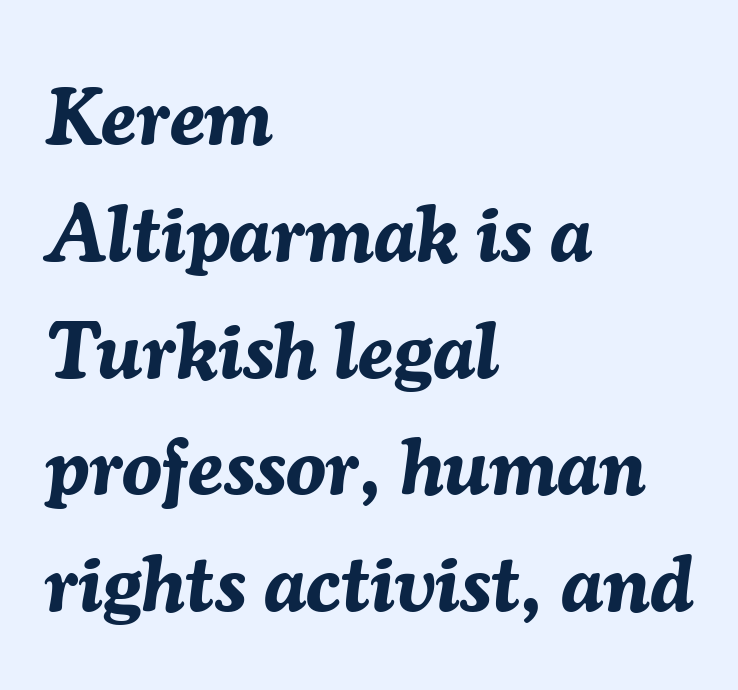
Q: Is the text bold? A: Yes.
Q: Is the text italic (slanted)? A: Yes, it leans right by about 7 degrees.
Q: Is the text underlined? A: No.
Q: How is the paragraph aligned? A: Left-aligned.
Q: Is the spacing between letters normal or unusually wide? A: Normal.
Q: Is the spacing between lines tight, normal or loose? A: Normal.
Q: Width (condensed, normal, or wide)? A: Normal.
Q: Stroke contrast? A: Medium.
Q: x-height? A: Medium.
Q: Monospaced? A: No.
